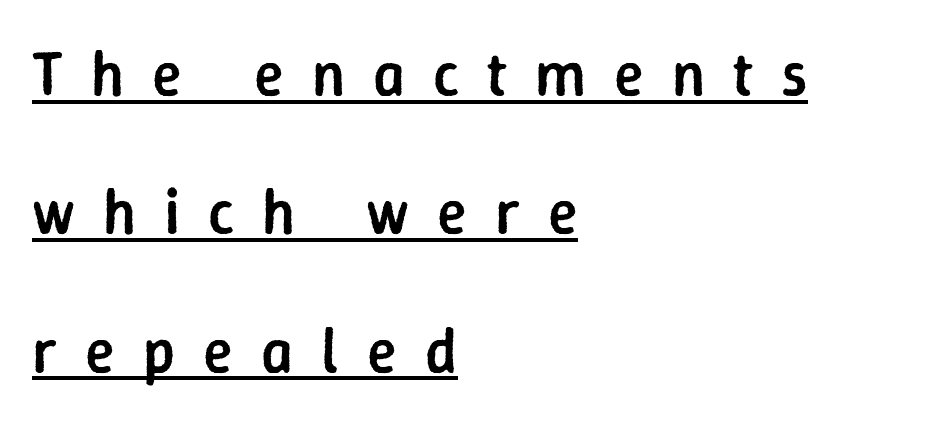
The lines in this sample share a left origin and differ only in where they stop. A semibold gives these letters moderate extra thickness, short of bold. The letters advance in unequal steps, a hallmark of proportional type. Like a heading marked for emphasis, these lines bear an underscore. Substantial extra tracking has been applied to these lines.
